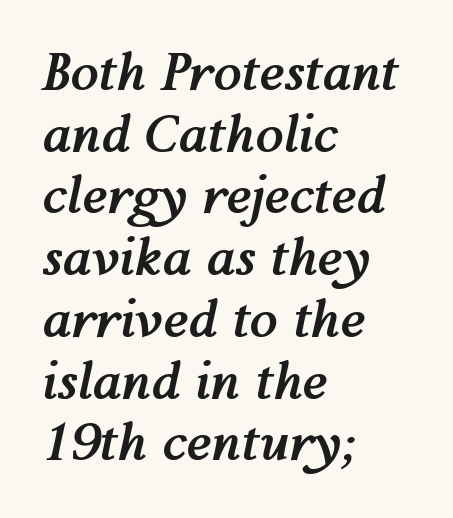
Underline: absent. The line texture is even and compact thanks to regular tracking. Weight: bold. The paragraph shown leans on its left margin. The letters are slanted; this is an italic face. The letters advance in unequal steps, a hallmark of proportional type.
